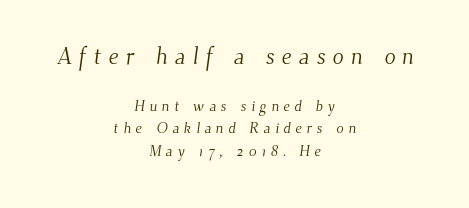
Compared with typical body copy, the letter spacing here is much looser. The lines sit at an ordinary, default distance from one another. Character size in the leading block exceeds that of the trailing block. A light-to-regular cut is what we see here. Lines of text with bare space underneath. Does the copy run flush right? No — it is centered line by line.
